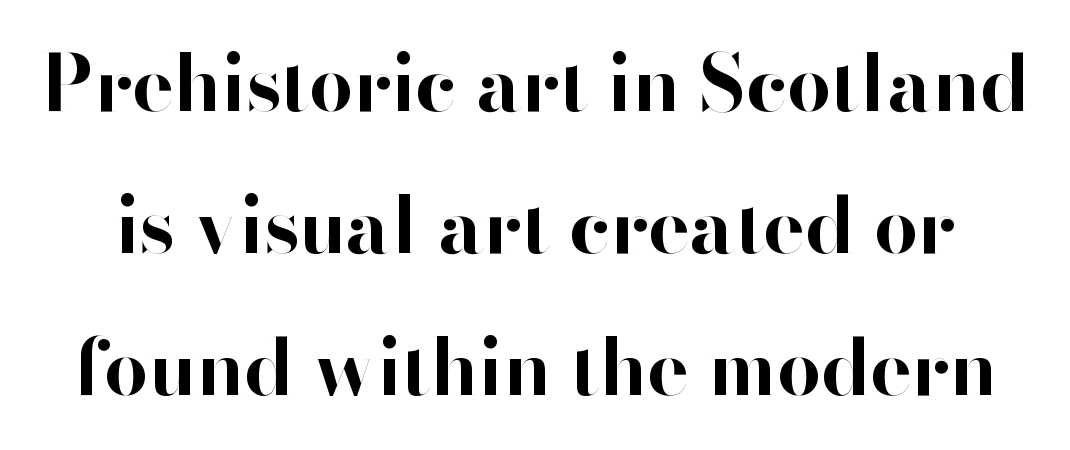
{"serif": "no", "italic": "no", "bold": "yes", "weight": "bold", "width": "normal", "stroke_contrast": "high", "x_height": "small", "monospaced": "no", "underline": "no", "line_spacing_ratio": 1.82, "letter_spacing": "normal", "letter_spacing_em": 0.0, "glyph_px": 78}
